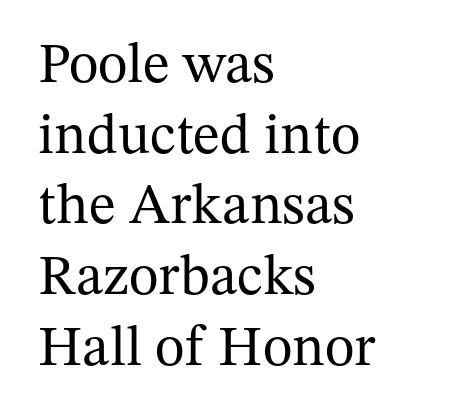
The paragraph shown leans on its left margin. Here the designer chose a conventional face with non-uniform glyph widths. The font's upright variant was chosen for this text. The weight tops out at a normal text grade. Look at the bottom of the vertical strokes: they flare into serifs here.
